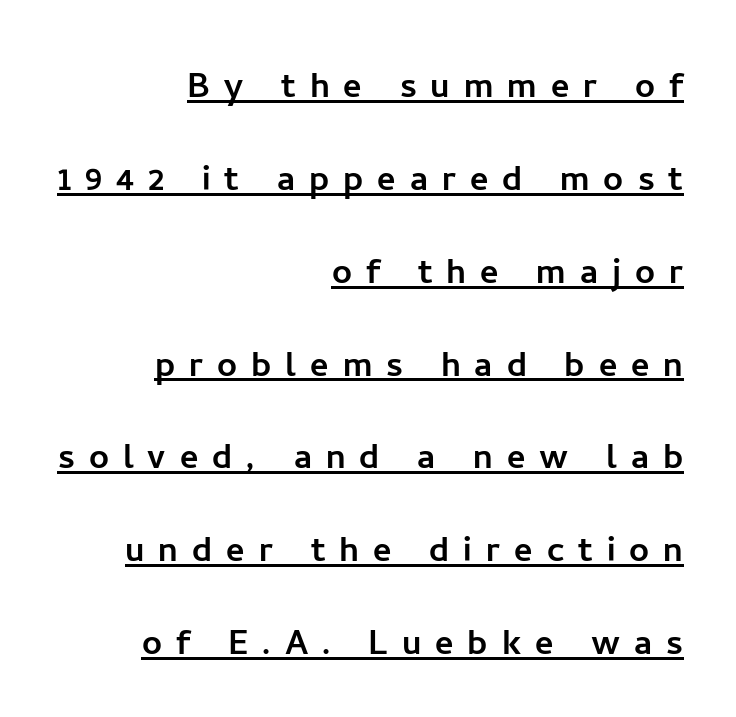
Q: Is the text italic (slanted)? A: No, it is upright.
Q: Is the typeface a serif or a sans-serif typeface? A: Sans-serif.
Q: Is the text underlined? A: Yes.
Q: How is the paragraph aligned? A: Right-aligned.
Q: Is the spacing between letters normal or unusually wide? A: Unusually wide.
Q: Is the spacing between lines tight, normal or loose? A: Loose.
Q: Width (condensed, normal, or wide)? A: Normal.
Q: Stroke contrast? A: Low.
Q: x-height? A: Medium.
Q: Monospaced? A: No.
